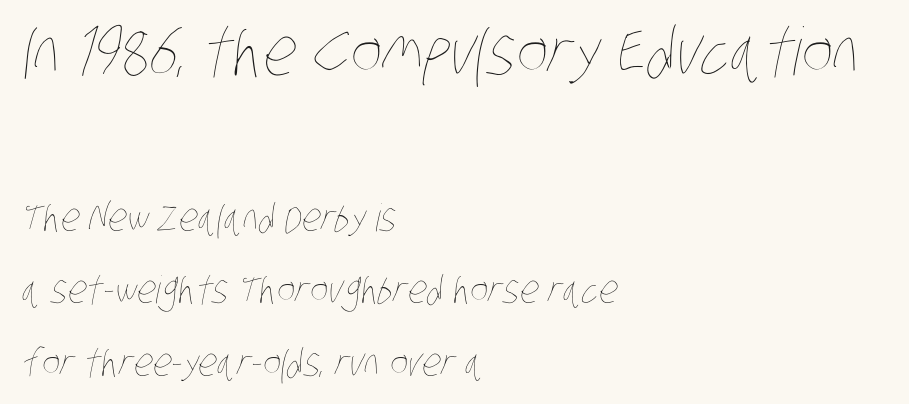
Two sizes are in play, and the larger belongs to the first block. No chunkiness to these letters — they're not bold. Inter-character spacing is left at the font's built-in metrics. Leading: increased. Each line starts at the same left margin while the right side varies. Beneath every word, the page is bare.
